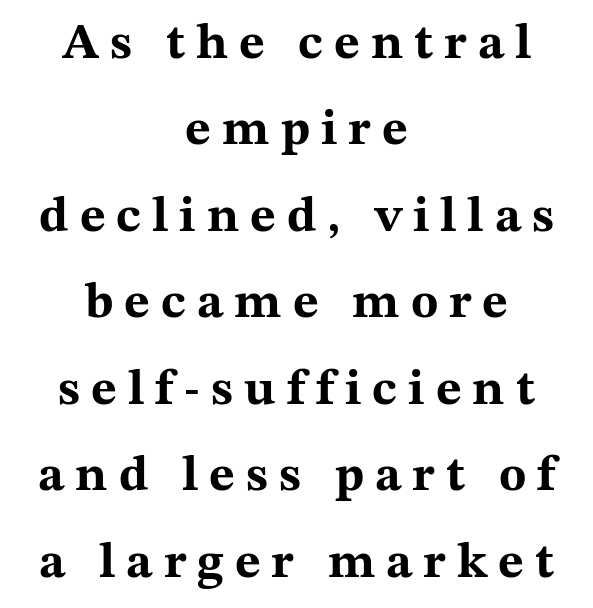
Q: Is the text bold? A: Yes.
Q: Is the text italic (slanted)? A: No, it is upright.
Q: Is the typeface a serif or a sans-serif typeface? A: Serif.
Q: Is the text underlined? A: No.
Q: How is the paragraph aligned? A: Centered.
Q: Is the spacing between letters normal or unusually wide? A: Unusually wide.
Q: Width (condensed, normal, or wide)? A: Wide.
Q: Stroke contrast? A: Medium.
Q: x-height? A: Medium.
Q: Monospaced? A: No.
